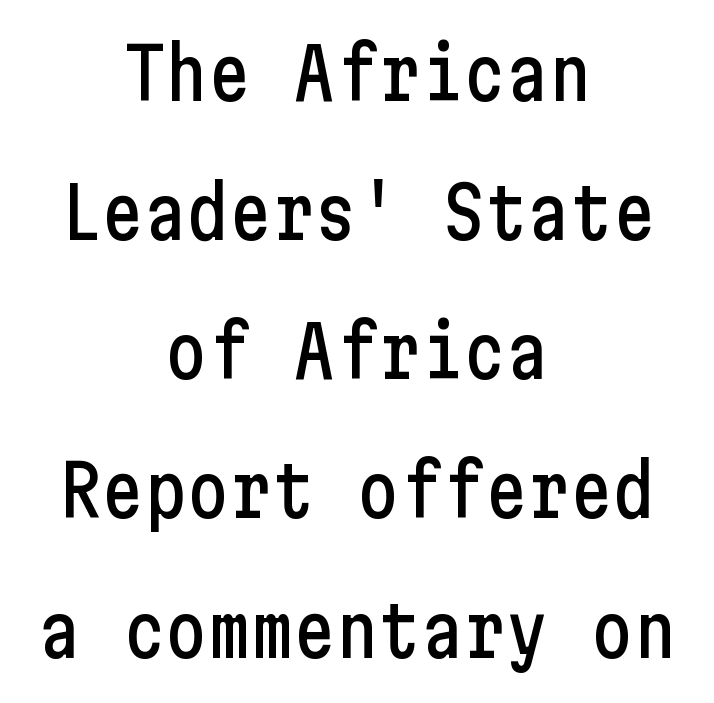
Q: Is the text italic (slanted)? A: No, it is upright.
Q: Is the typeface a serif or a sans-serif typeface? A: Sans-serif.
Q: Is the text underlined? A: No.
Q: How is the paragraph aligned? A: Centered.
Q: Is the spacing between letters normal or unusually wide? A: Normal.
Q: Is the spacing between lines tight, normal or loose? A: Loose.
Q: Width (condensed, normal, or wide)? A: Condensed.
Q: Stroke contrast? A: Low.
Q: x-height? A: Medium.
